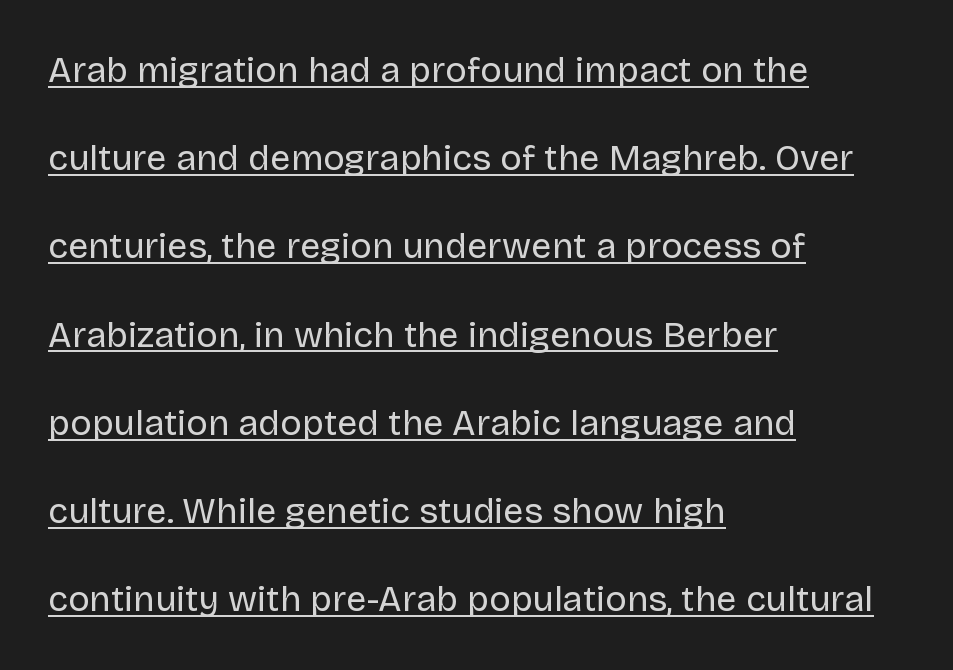
A typesetter would label this face a sans. What decoration does the sample have? An underline. All the whitespace from short lines collects on the right. Is the stroke heavy? The answer is a plain regular-or-lighter.
